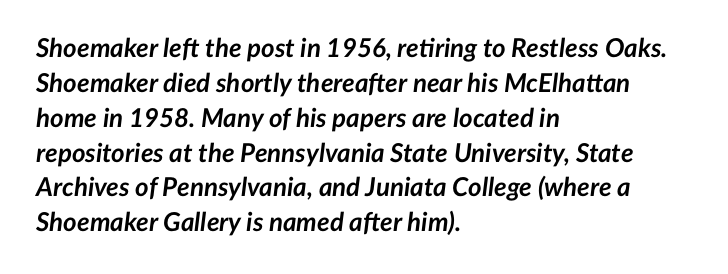
The image shows 26 px bold type, italic (leaning right); set left-aligned, normal line spacing (1.34x), normal letter spacing, not underlined.
